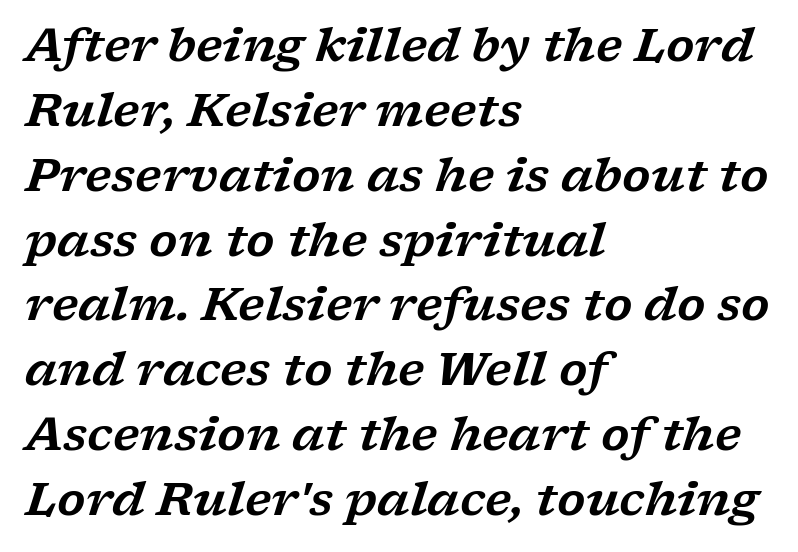
{"serif": "yes", "italic": "yes", "lean": "right", "slant_degrees": 17, "width": "wide", "stroke_contrast": "low", "x_height": "medium", "monospaced": "no", "underline": "no", "align": "left", "line_spacing": "normal", "line_spacing_ratio": 1.41, "letter_spacing": "normal", "letter_spacing_em": 0.0, "glyph_px": 46}
